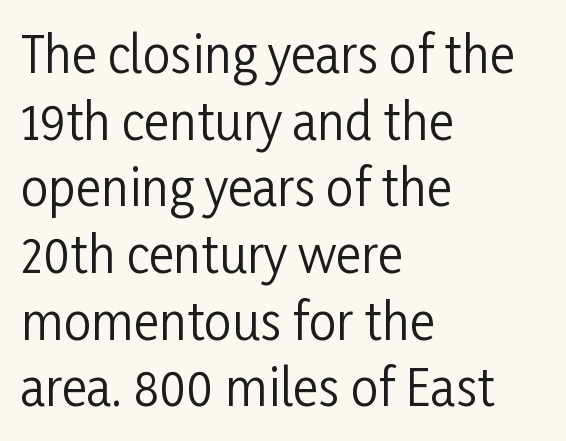
The image shows 49 px regular-weight, condensed sans-serif type, upright; set left-aligned, normal line spacing (1.36x), normal letter spacing, not underlined; low stroke contrast and a medium x-height.
